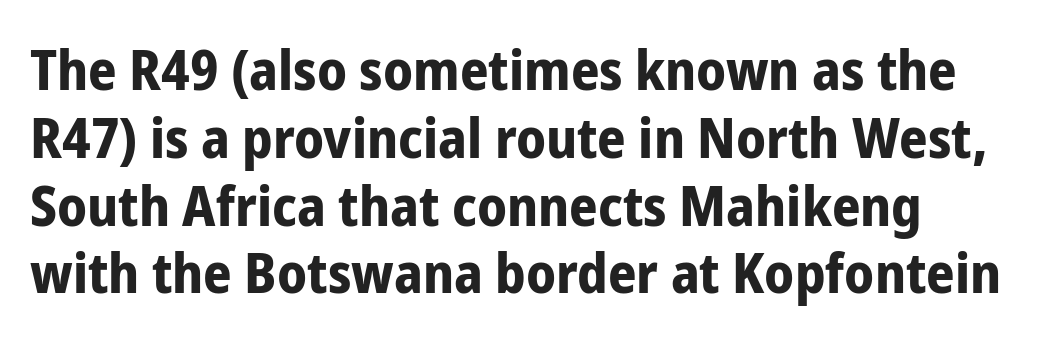
Q: Is the text bold? A: Yes.
Q: Is the text italic (slanted)? A: No, it is upright.
Q: Is the typeface a serif or a sans-serif typeface? A: Sans-serif.
Q: Is the text underlined? A: No.
Q: Is the spacing between letters normal or unusually wide? A: Normal.
Q: Width (condensed, normal, or wide)? A: Condensed.
Q: Stroke contrast? A: Low.
Q: x-height? A: Medium.
Q: Monospaced? A: No.
